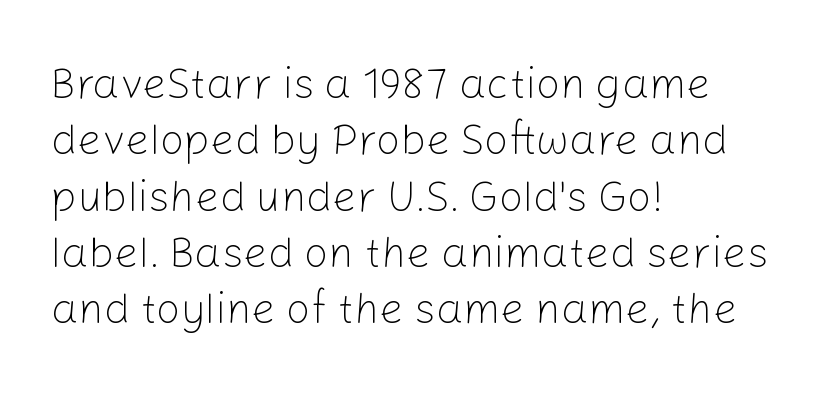
This rendering uses left alignment, leaving the right contour irregular. The letters sit at their default tracking, neither squeezed nor spread. Vertically, the passage feels balanced, rows spaced as you'd expect. Each letter keeps its own natural width here, so spacing adapts to shape. Nothing heavy about these letters — not bold at all.
